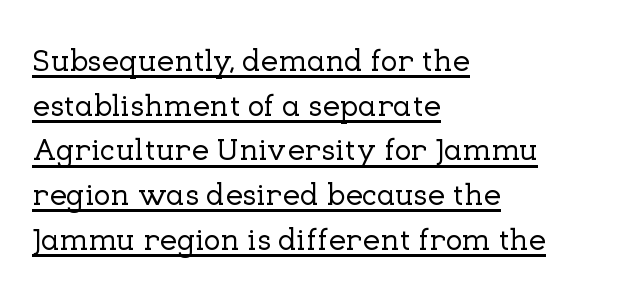
{"serif": "yes", "italic": "no", "width": "normal", "stroke_contrast": "low", "x_height": "medium", "monospaced": "no", "underline": "yes", "align": "left", "line_spacing": "normal", "line_spacing_ratio": 1.44, "letter_spacing": "normal", "letter_spacing_em": 0.0, "glyph_px": 31}
